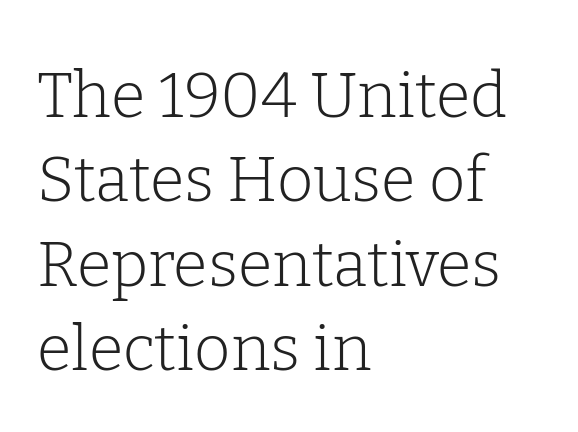
Q: Is the text bold? A: No.
Q: Is the text italic (slanted)? A: No, it is upright.
Q: Is the typeface a serif or a sans-serif typeface? A: Serif.
Q: Is the text underlined? A: No.
Q: How is the paragraph aligned? A: Left-aligned.
Q: Is the spacing between letters normal or unusually wide? A: Normal.
Q: Is the spacing between lines tight, normal or loose? A: Normal.
Q: Width (condensed, normal, or wide)? A: Normal.
Q: Stroke contrast? A: Low.
Q: x-height? A: Medium.
Q: Monospaced? A: No.
